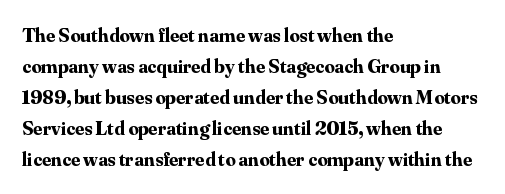
The image shows 20 px bold type, upright; set left-aligned, normal line spacing (1.55x), normal letter spacing, not underlined.
